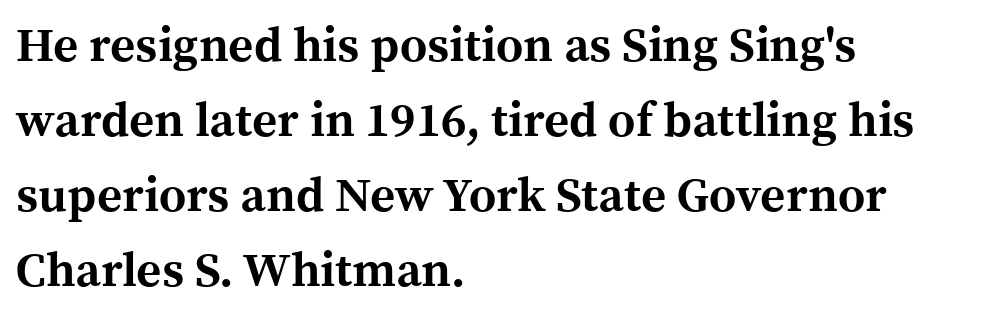
{"serif": "yes", "italic": "no", "bold": "yes", "weight": "bold", "width": "normal", "x_height": "medium", "monospaced": "no", "underline": "no", "align": "left", "line_spacing": "normal", "line_spacing_ratio": 1.56, "letter_spacing": "normal", "letter_spacing_em": 0.0, "glyph_px": 48}
